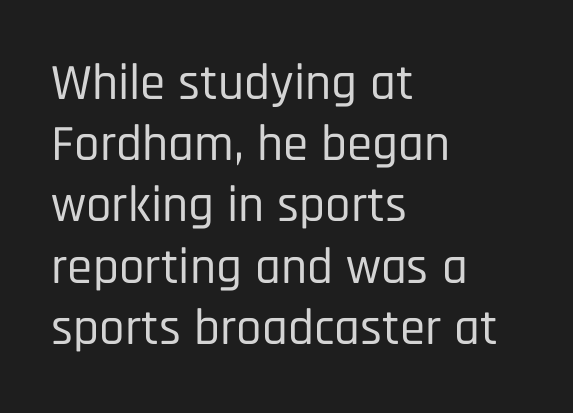
{"serif": "no", "italic": "no", "width": "condensed", "stroke_contrast": "low", "x_height": "large", "monospaced": "no", "underline": "no", "align": "left", "line_spacing_ratio": 1.2, "letter_spacing": "normal", "letter_spacing_em": 0.0, "glyph_px": 51}
